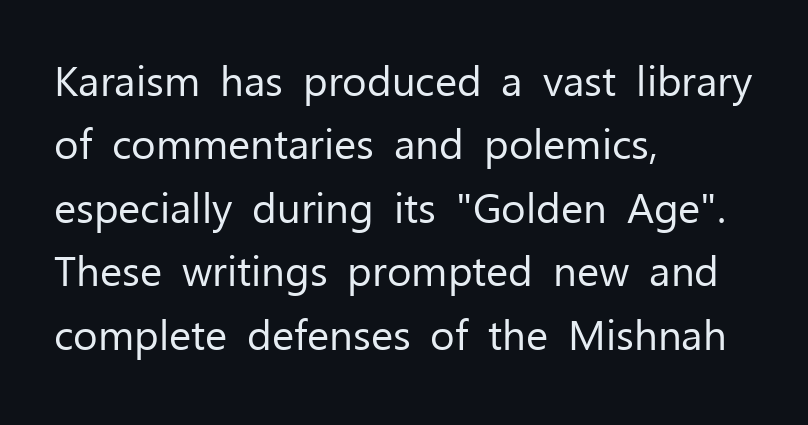
Do the characters align in a grid? No, the font is proportional. This reads as an unemphasized weight, regular at the heaviest. Reading down the block, your eye returns to a fixed left position each line. Characters remain perfectly vertical along every line.
